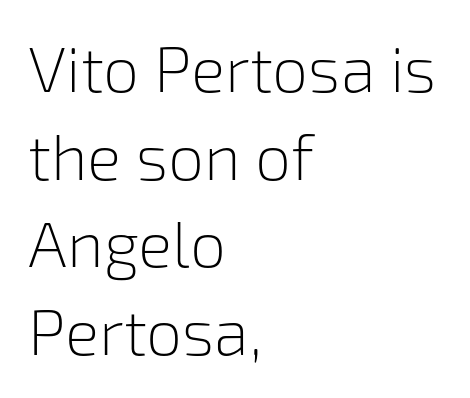
Just letters on the line, the space beneath them empty. Is this a fixed-width face? No — the glyphs have proportional, varying widths. The rendering anchors every line to the left-hand side. The block of text has a typical density, with ordinary space between rows. Students, note that the glyphs here touch the page at normal intervals. Compared with a typical body face, this is equally light or lighter still.
